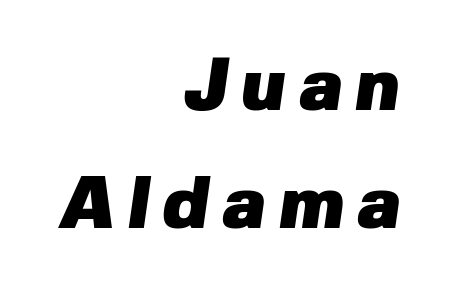
Q: Is the text bold? A: Yes.
Q: Is the typeface a serif or a sans-serif typeface? A: Sans-serif.
Q: Is the text underlined? A: No.
Q: How is the paragraph aligned? A: Right-aligned.
Q: Is the spacing between lines tight, normal or loose? A: Normal.
Q: Width (condensed, normal, or wide)? A: Normal.
Q: Stroke contrast? A: Low.
Q: x-height? A: Medium.
Q: Monospaced? A: No.
